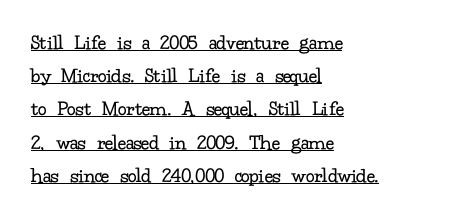
The image shows 22 px text type, upright; set left-aligned, normal line spacing (1.51x), normal letter spacing, underlined.
